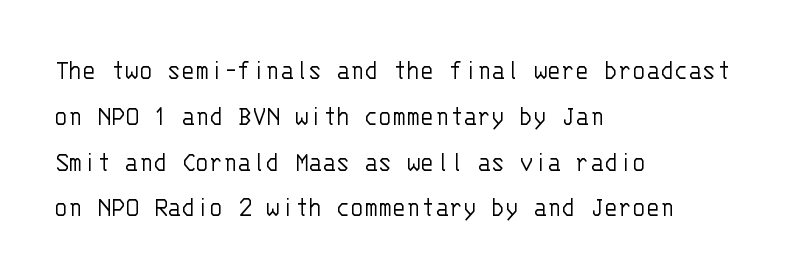
Check the space under the baseline: it is left empty. Look at the bottom of the vertical strokes: they stop flat, with no serifs. A typesetter would call this monospace, since all characters share one set width. Line starts are locked; line ends wander. Does the lettering tilt? It doesn't — this is upright. Is the stroke heavy? The answer is a plain regular-or-lighter.
